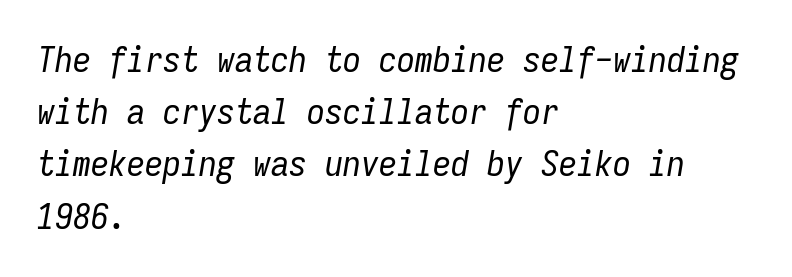
{"italic": "yes", "lean": "right", "slant_degrees": 9, "bold": "no", "weight": "regular", "width": "condensed", "stroke_contrast": "low", "x_height": "medium", "monospaced": "yes", "underline": "no", "align": "left", "line_spacing": "normal", "line_spacing_ratio": 1.45, "letter_spacing": "normal", "letter_spacing_em": 0.0, "glyph_px": 36}
